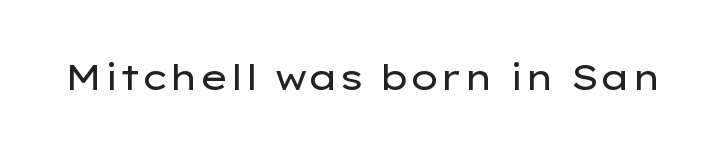
Q: Is the text bold? A: No.
Q: Is the text italic (slanted)? A: No, it is upright.
Q: Is the typeface a serif or a sans-serif typeface? A: Sans-serif.
Q: Is the text underlined? A: No.
Q: Is the spacing between letters normal or unusually wide? A: Normal.
Q: Width (condensed, normal, or wide)? A: Wide.
Q: Stroke contrast? A: Low.
Q: x-height? A: Medium.
Q: Monospaced? A: No.
